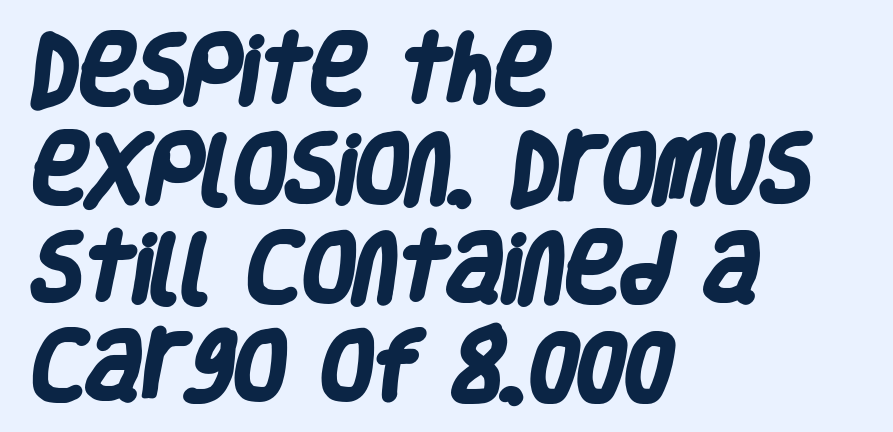
{"serif": "no", "bold": "yes", "weight": "heavy", "width": "condensed", "stroke_contrast": "low", "x_height": "large", "monospaced": "no", "underline": "no", "align": "left", "line_spacing": "normal", "line_spacing_ratio": 1.3, "letter_spacing": "normal", "letter_spacing_em": 0.0, "glyph_px": 76}
